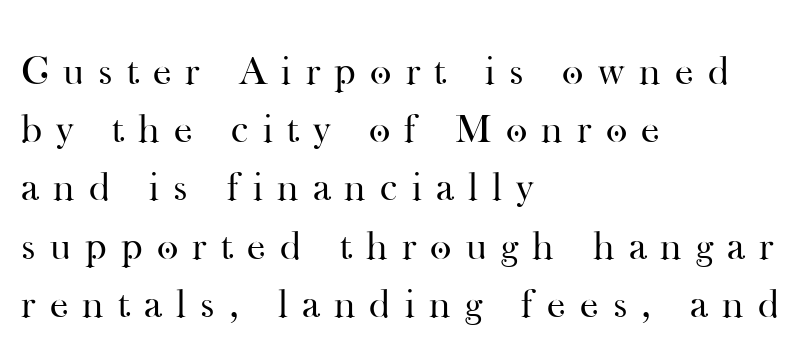
The image shows 41 px regular-weight serif type, upright; set left-aligned, normal line spacing (1.42x), unusually wide letter spacing (+0.35 em), not underlined; high stroke contrast and a small x-height.
